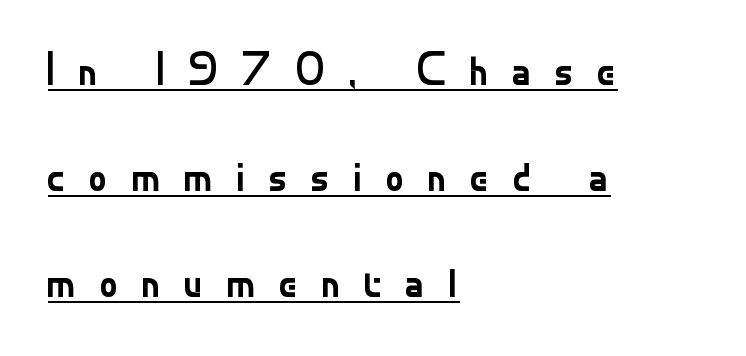
The image shows 47 px regular-weight sans-serif type, upright; set left-aligned, loose line spacing (2.26x), unusually wide letter spacing (+0.48 em), underlined; low stroke contrast and a small x-height.
